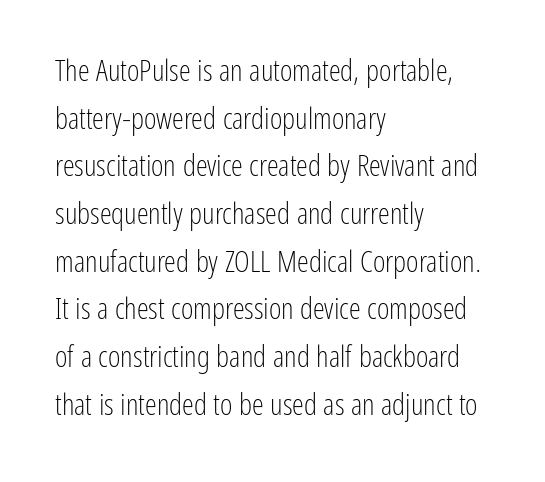
{"serif": "no", "italic": "no", "bold": "no", "weight": "light", "width": "condensed", "stroke_contrast": "low", "x_height": "medium", "monospaced": "no", "underline": "no", "align": "left", "line_spacing": "normal", "line_spacing_ratio": 1.59, "letter_spacing": "normal", "letter_spacing_em": 0.0, "glyph_px": 30}
